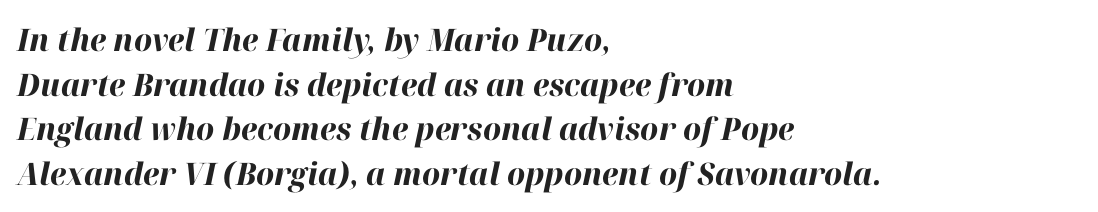
Here the glyphs are tracked normally, forming tight word shapes. Leftover space on each line is placed entirely after the last word. You could not count columns in this text — the font is proportionally spaced. Rows of type keep a routine distance in the vertical direction. The strip under each line holds only bare page. The lettering tilts uniformly, giving the passage an italic look.
